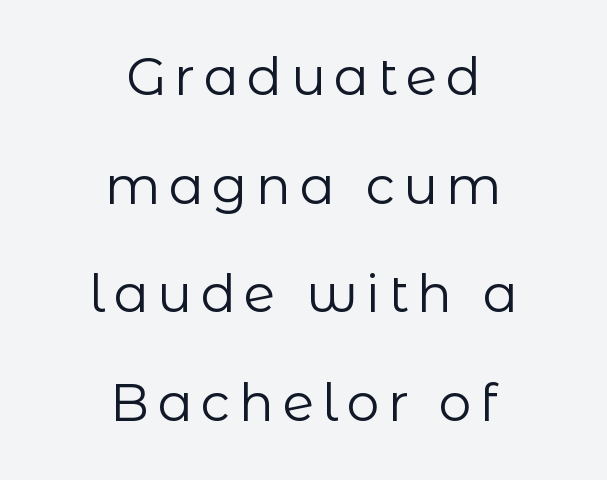
The image shows 52 px regular-weight sans-serif type, upright; set centered, loose line spacing (2.09x), not underlined; low stroke contrast and a medium x-height.
